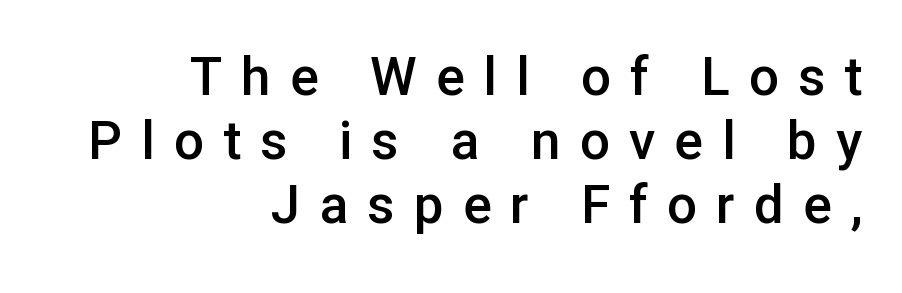
Q: Is the text bold? A: Semi-bold.
Q: Is the text italic (slanted)? A: No, it is upright.
Q: Is the typeface a serif or a sans-serif typeface? A: Sans-serif.
Q: Is the text underlined? A: No.
Q: How is the paragraph aligned? A: Right-aligned.
Q: Is the spacing between letters normal or unusually wide? A: Unusually wide.
Q: Width (condensed, normal, or wide)? A: Normal.
Q: Stroke contrast? A: Low.
Q: x-height? A: Medium.
Q: Monospaced? A: No.
